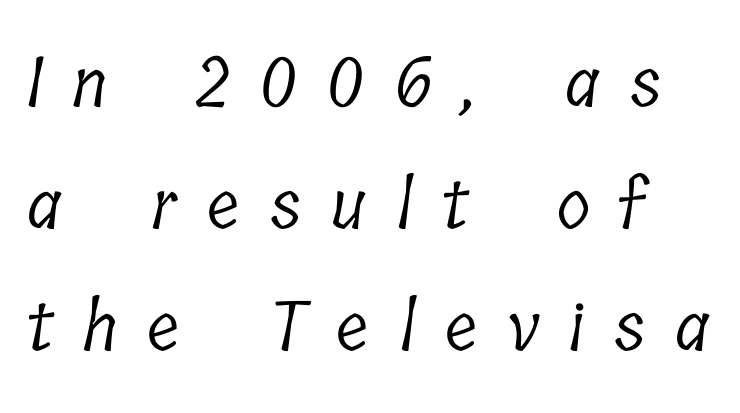
The image shows 69 px light, condensed serif type; set left-aligned, line spacing 1.77x, unusually wide letter spacing (+0.43 em), not underlined; low stroke contrast and a medium x-height.
